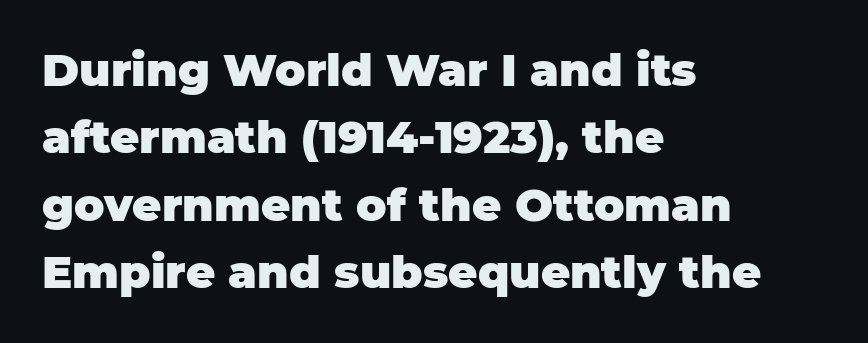
This is roman type, the default non-slanted kind. The glyphs in this specimen are sans serif. The letters advance in unequal steps, a hallmark of proportional type. Plenty of ink on the page — the face is bold. No word sits above an underline. Caption: standard tracking, unaltered.
